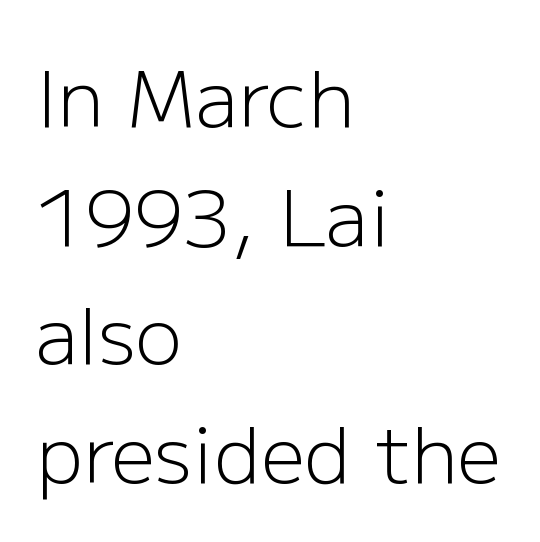
Q: Is the text bold? A: No.
Q: Is the text italic (slanted)? A: No, it is upright.
Q: Is the typeface a serif or a sans-serif typeface? A: Sans-serif.
Q: Is the text underlined? A: No.
Q: How is the paragraph aligned? A: Left-aligned.
Q: Is the spacing between letters normal or unusually wide? A: Normal.
Q: Is the spacing between lines tight, normal or loose? A: Normal.
Q: Width (condensed, normal, or wide)? A: Normal.
Q: Stroke contrast? A: Low.
Q: x-height? A: Medium.
Q: Monospaced? A: No.
